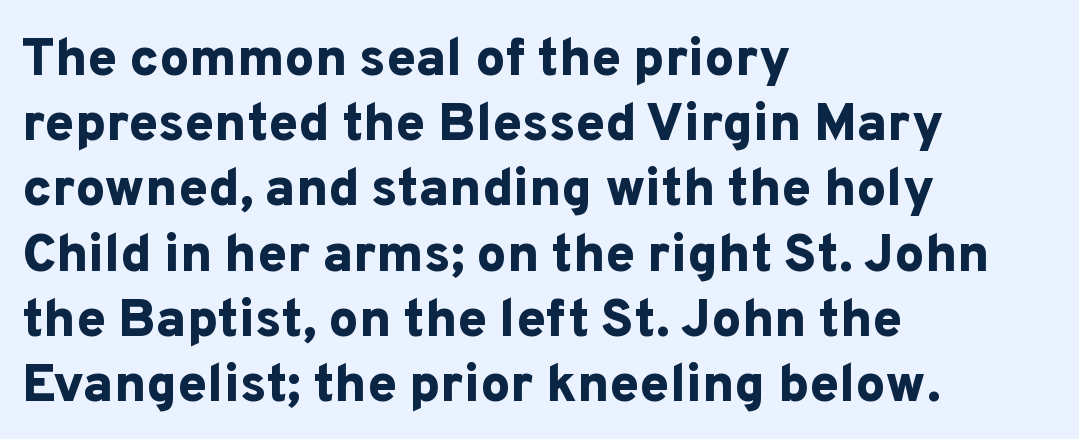
Q: Is the text bold? A: Yes.
Q: Is the text italic (slanted)? A: No, it is upright.
Q: Is the typeface a serif or a sans-serif typeface? A: Sans-serif.
Q: Is the text underlined? A: No.
Q: How is the paragraph aligned? A: Left-aligned.
Q: Is the spacing between letters normal or unusually wide? A: Normal.
Q: Width (condensed, normal, or wide)? A: Normal.
Q: Stroke contrast? A: Low.
Q: x-height? A: Medium.
Q: Monospaced? A: No.
